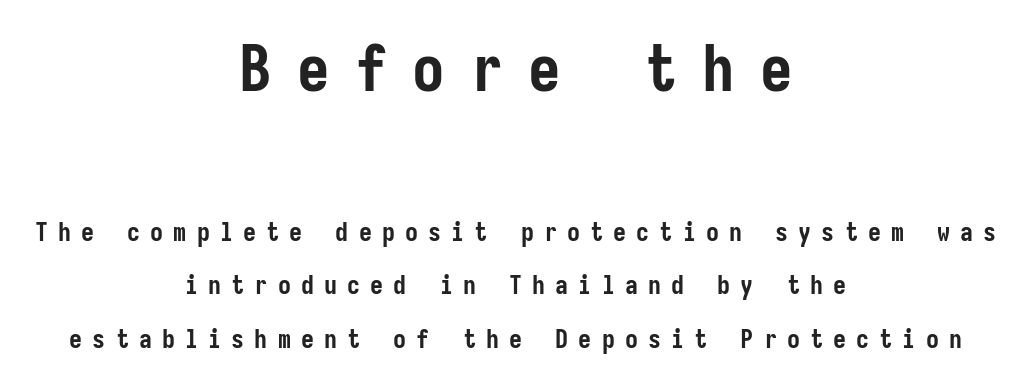
The image shows 65 px semibold, condensed sans-serif type, upright; set centered, loose line spacing (2.07x), unusually wide letter spacing (+0.39 em), not underlined; the first (top) block is 2.5x larger; low stroke contrast and a medium x-height.
